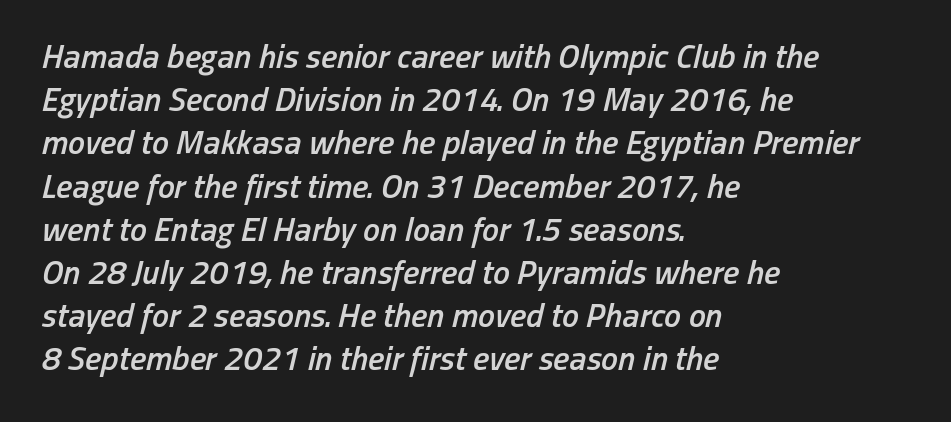
{"italic": "yes", "lean": "right", "slant_degrees": 13, "bold": "semi", "weight": "semibold", "width": "condensed", "stroke_contrast": "low", "x_height": "medium", "monospaced": "no", "underline": "no", "align": "left", "line_spacing": "normal", "line_spacing_ratio": 1.27, "letter_spacing": "normal", "letter_spacing_em": 0.0, "glyph_px": 34}
